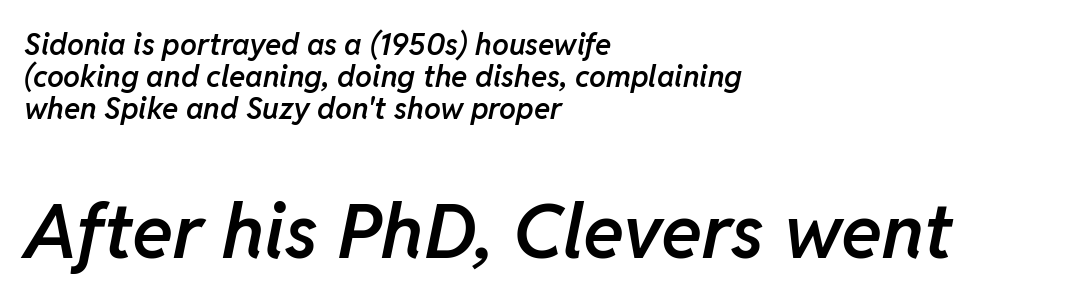
{"italic": "yes", "lean": "right", "slant_degrees": 11, "bold": "semi", "weight": "semibold", "width": "normal", "stroke_contrast": "low", "x_height": "medium", "monospaced": "no", "underline": "no", "align": "left", "line_spacing": "tight", "line_spacing_ratio": 1.07, "letter_spacing": "normal", "letter_spacing_em": 0.0, "larger_block": "second", "size_ratio": 2.53, "glyph_px": 76}
